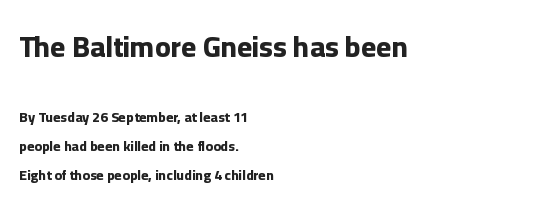
{"serif": "no", "italic": "no", "bold": "yes", "weight": "bold", "width": "normal", "stroke_contrast": "low", "x_height": "medium", "monospaced": "no", "underline": "no", "align": "left", "line_spacing": "loose", "line_spacing_ratio": 2.08, "letter_spacing": "normal", "letter_spacing_em": 0.0, "larger_block": "first", "size_ratio": 2.07, "glyph_px": 29}
